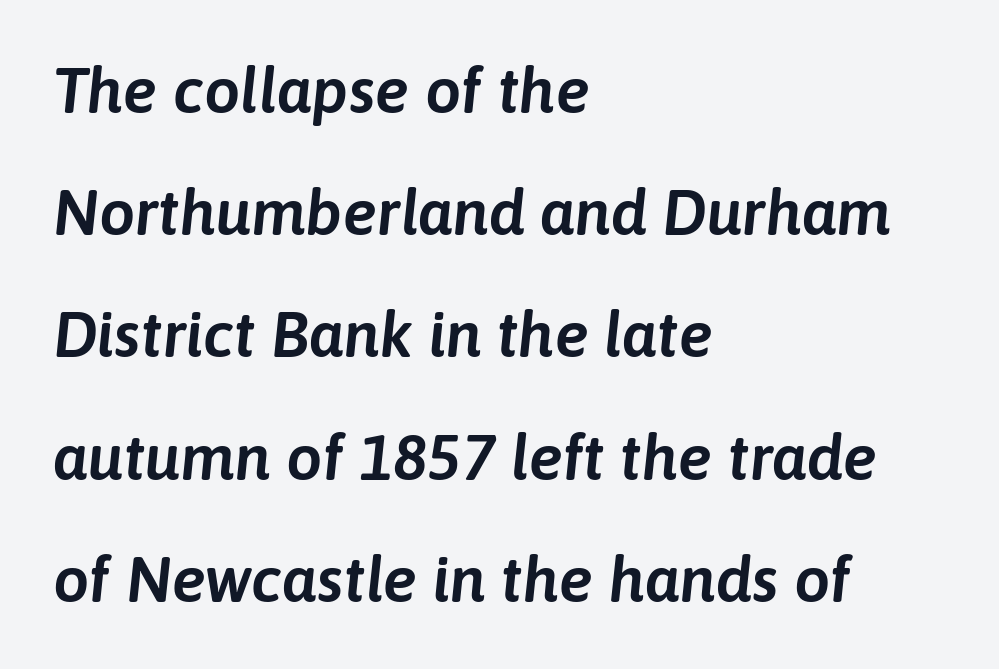
Q: Is the text italic (slanted)? A: Yes, it leans right by about 6 degrees.
Q: Is the text underlined? A: No.
Q: How is the paragraph aligned? A: Left-aligned.
Q: Is the spacing between letters normal or unusually wide? A: Normal.
Q: Is the spacing between lines tight, normal or loose? A: Loose.
Q: Width (condensed, normal, or wide)? A: Normal.
Q: Stroke contrast? A: Low.
Q: x-height? A: Medium.
Q: Monospaced? A: No.
